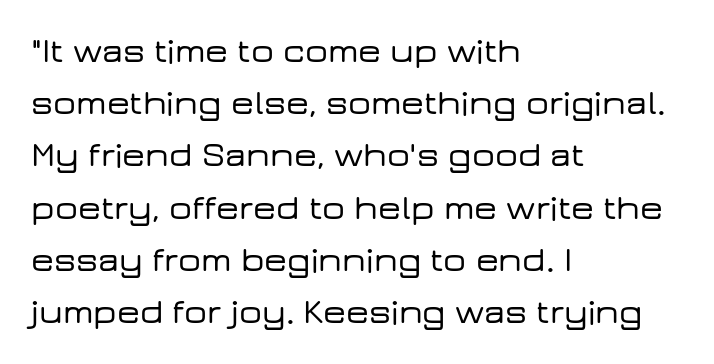
The rendering keeps characters at their native spacing. One-word summary of the alignment: left. Unlike a traditional serif, this face leaves its strokes unadorned. The leading is moderate, giving the passage an even texture. The rendering uses natural spacing where letterforms have individual widths. The space beneath each line is pristine and unruled.
